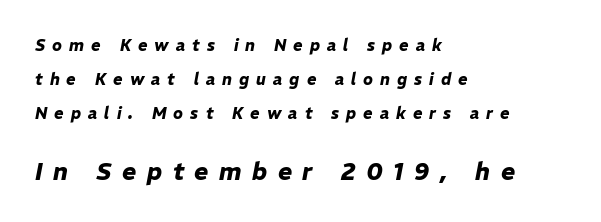
The glyphs look as if they've been sheared to an angle. Notice how thick the strokes are: this is what a full bold looks like. Beneath every word, the page is bare. Which of the two is more prominent by size? The second, at the bottom. Caption: expanded tracking, letters set apart. These lines are set flush left with a ragged right edge.
